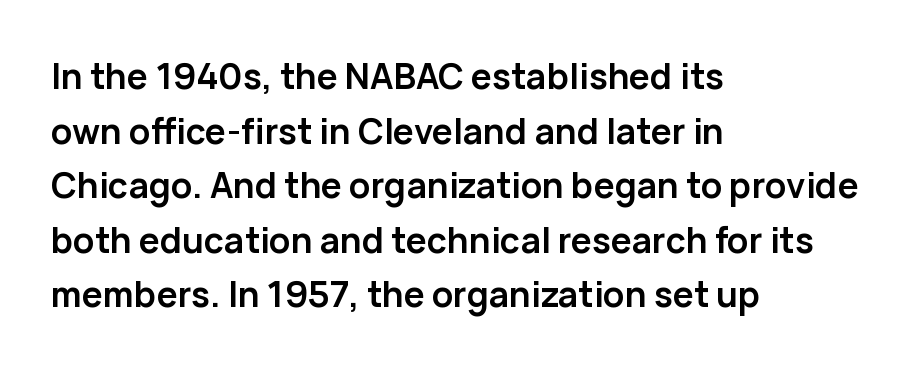
The image shows 35 px semibold sans-serif type, upright; set left-aligned, normal line spacing (1.56x), normal letter spacing, not underlined; low stroke contrast and a medium x-height.
